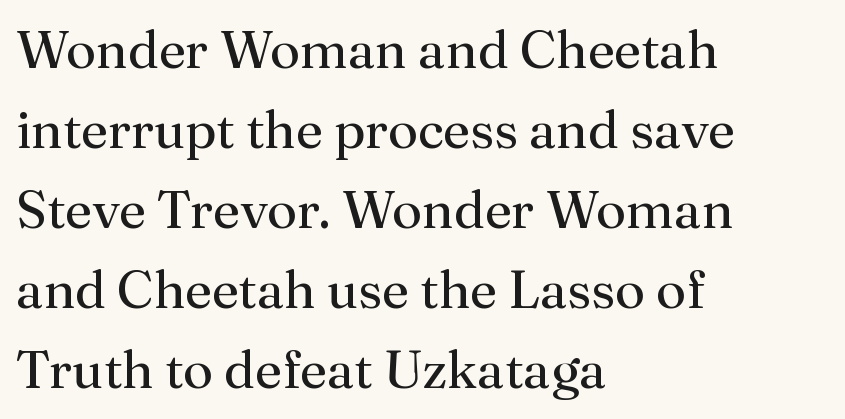
{"serif": "yes", "italic": "no", "bold": "no", "weight": "regular", "width": "normal", "stroke_contrast": "medium", "x_height": "medium", "monospaced": "no", "underline": "no", "align": "left", "line_spacing": "normal", "line_spacing_ratio": 1.51, "letter_spacing": "normal", "letter_spacing_em": 0.0, "glyph_px": 53}
